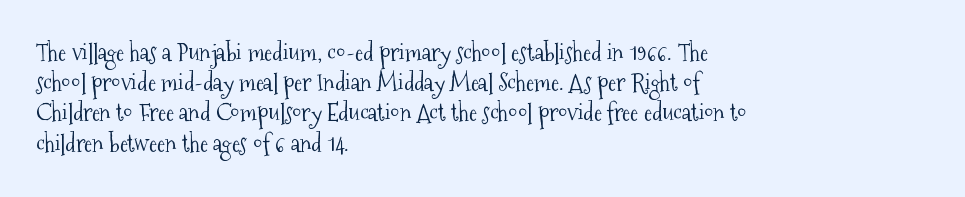
The image shows 24 px text type, upright; set left-aligned, normal line spacing (1.26x), normal letter spacing, not underlined.
